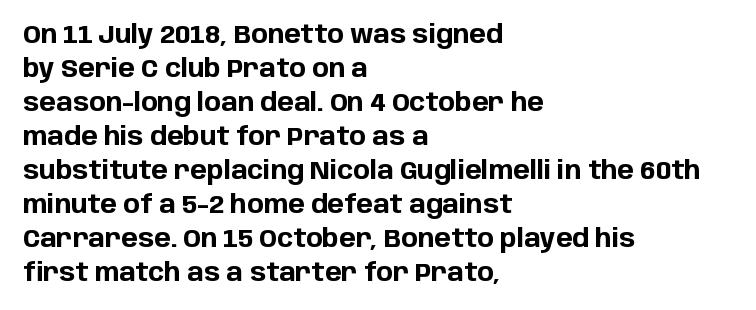
Q: Is the text bold? A: Yes.
Q: Is the text italic (slanted)? A: No, it is upright.
Q: Is the text underlined? A: No.
Q: How is the paragraph aligned? A: Left-aligned.
Q: Is the spacing between letters normal or unusually wide? A: Normal.
Q: Is the spacing between lines tight, normal or loose? A: Normal.
